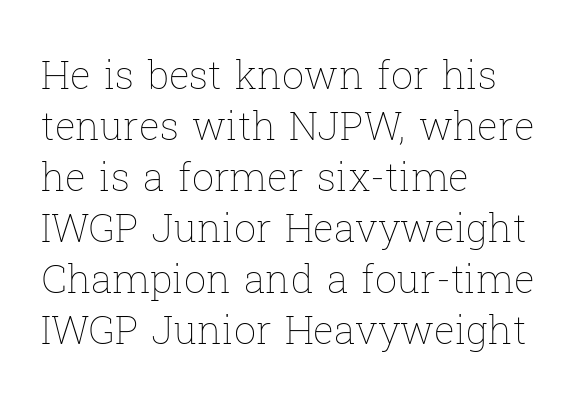
{"italic": "no", "bold": "no", "weight": "thin", "width": "normal", "stroke_contrast": "low", "x_height": "medium", "monospaced": "no", "underline": "no", "align": "left", "line_spacing": "normal", "line_spacing_ratio": 1.31, "letter_spacing": "normal", "letter_spacing_em": 0.0, "glyph_px": 39}
